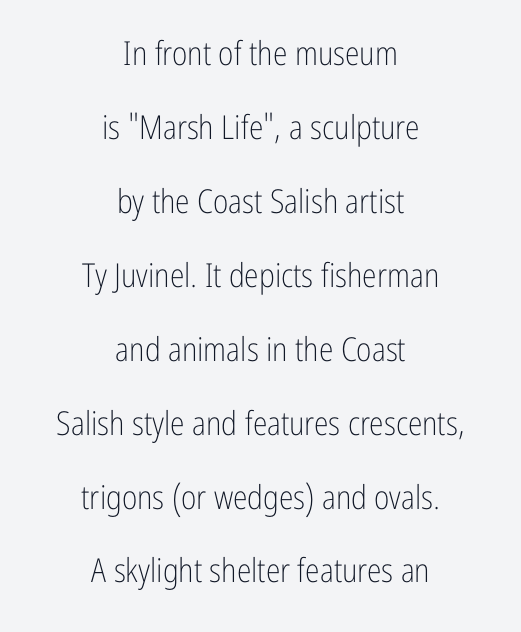
The image shows 33 px light, condensed sans-serif type, upright; set centered, loose line spacing (2.24x), normal letter spacing, not underlined; low stroke contrast and a medium x-height.
